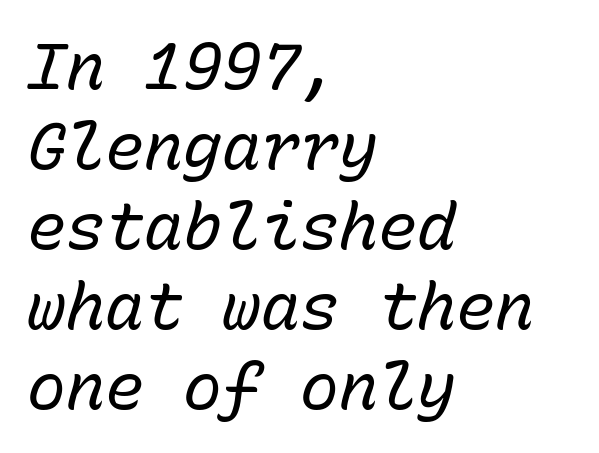
{"italic": "yes", "lean": "right", "slant_degrees": 15, "bold": "no", "weight": "regular", "width": "normal", "stroke_contrast": "low", "x_height": "medium", "monospaced": "yes", "underline": "no", "align": "left", "line_spacing_ratio": 1.23, "letter_spacing": "normal", "letter_spacing_em": 0.0, "glyph_px": 65}
